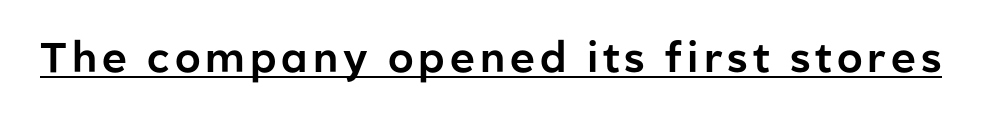
The glyphs are accompanied by a horizontal stroke just below them. You could not count columns in this text — the font is proportionally spaced. The letters stand upright; this is a roman face. The passage shown is typeset with a sans-serif family.
